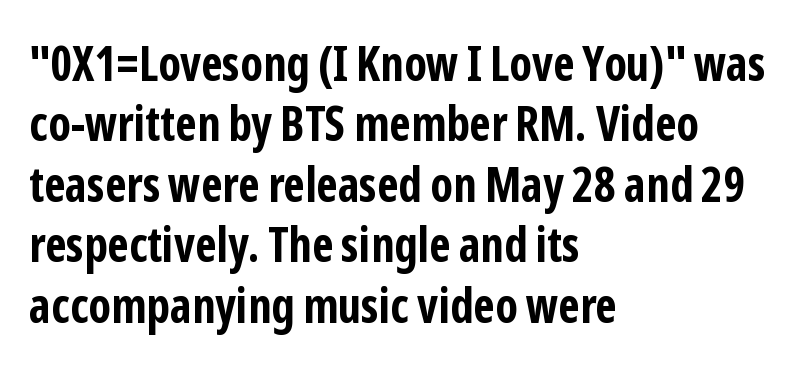
This sample has the flowing, uneven cadence of proportional lettering. The horizontal fit of the characters is conventional and even. Its strokes are broad and dark, the hallmark of bold type. Check the space under the baseline: it is left empty. Classification — sans serif.
